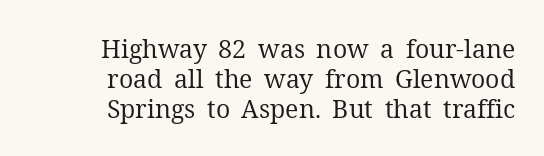
Anything drawn beneath the words? Only blank space. Every row of glyphs terminates at an identical x-position on the right. The rendering keeps characters at their native spacing. These glyphs show unthickened strokes, regular width or finer.
